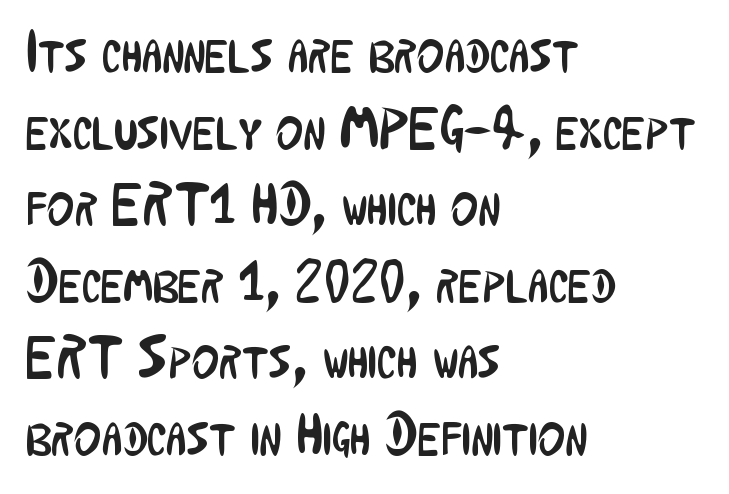
Q: Is the text bold? A: No.
Q: Is the text italic (slanted)? A: No, it is upright.
Q: Is the typeface a serif or a sans-serif typeface? A: Sans-serif.
Q: Is the text underlined? A: No.
Q: How is the paragraph aligned? A: Left-aligned.
Q: Is the spacing between letters normal or unusually wide? A: Normal.
Q: Is the spacing between lines tight, normal or loose? A: Normal.
Q: Width (condensed, normal, or wide)? A: Condensed.
Q: Stroke contrast? A: Low.
Q: x-height? A: Medium.
Q: Monospaced? A: No.
